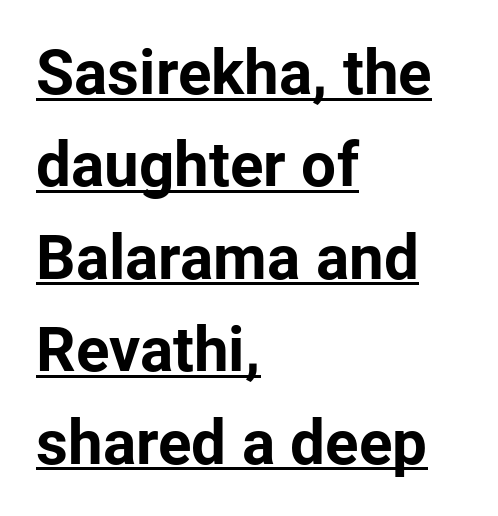
{"serif": "no", "italic": "no", "bold": "yes", "weight": "bold", "width": "normal", "stroke_contrast": "low", "x_height": "medium", "monospaced": "no", "underline": "yes", "align": "left", "line_spacing": "normal", "line_spacing_ratio": 1.49, "letter_spacing": "normal", "letter_spacing_em": 0.0, "glyph_px": 62}
